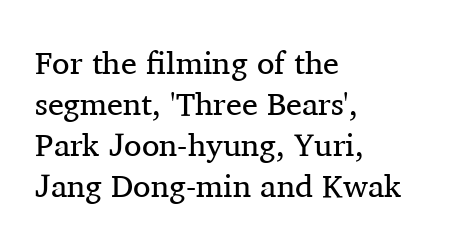
{"serif": "yes", "italic": "no", "bold": "no", "weight": "regular", "width": "normal", "stroke_contrast": "medium", "x_height": "medium", "monospaced": "no", "underline": "no", "align": "left", "line_spacing": "normal", "line_spacing_ratio": 1.28, "letter_spacing": "normal", "letter_spacing_em": 0.0, "glyph_px": 32}
